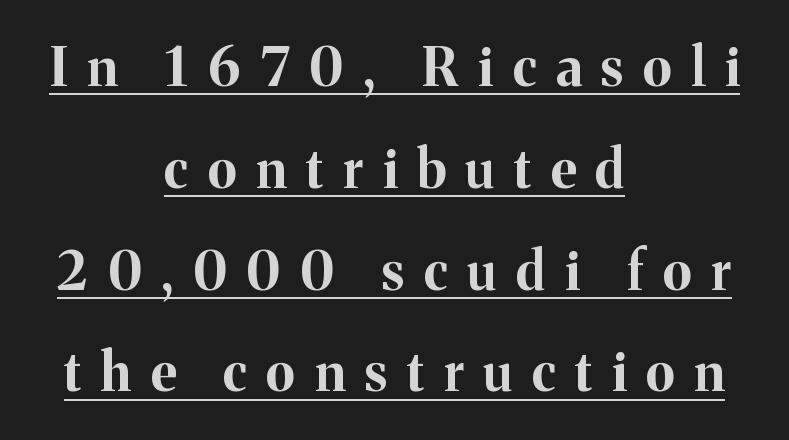
Q: Is the text bold? A: Yes.
Q: Is the text italic (slanted)? A: No, it is upright.
Q: Is the typeface a serif or a sans-serif typeface? A: Serif.
Q: Is the text underlined? A: Yes.
Q: How is the paragraph aligned? A: Centered.
Q: Is the spacing between letters normal or unusually wide? A: Unusually wide.
Q: Is the spacing between lines tight, normal or loose? A: Loose.
Q: Width (condensed, normal, or wide)? A: Normal.
Q: Stroke contrast? A: Medium.
Q: x-height? A: Medium.
Q: Monospaced? A: No.
